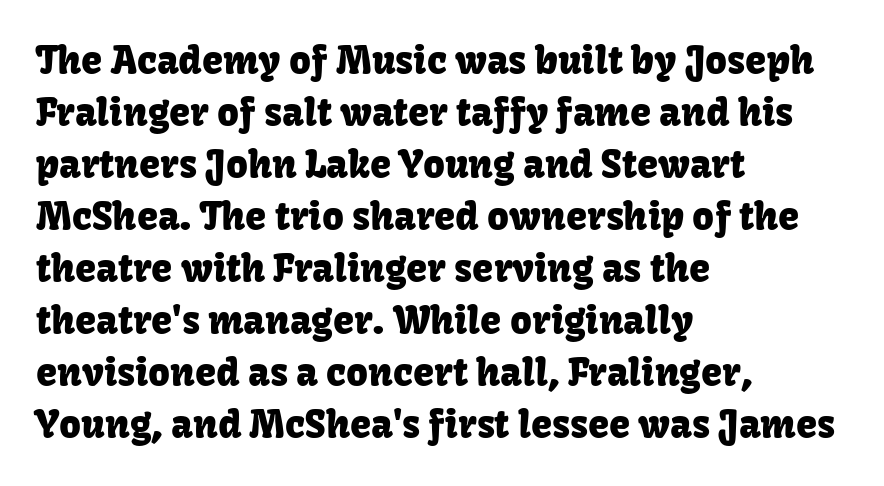
These lines sit exactly where default settings would place them. No feet cap the strokes, marking this as sans-serif type. Is there any slant? The stems are plumb. Think of a printed novel: that variable character pitch is what you see here. Students, note that the glyphs here touch the page at normal intervals. All the whitespace from short lines collects on the right.
